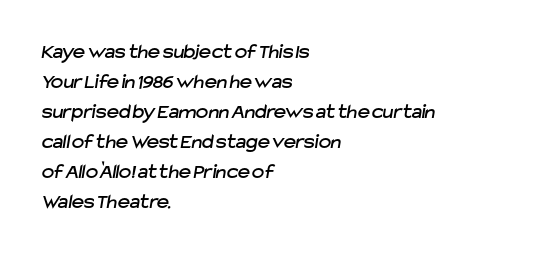
Nobody touched the tracking dial on this one. If you drew a ruler down the left edge, every line would touch it. Quick note: interline space is typical. A clean baseline with only descenders dipping below it.
